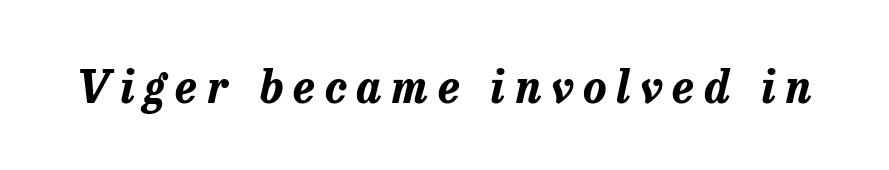
{"italic": "yes", "lean": "right", "slant_degrees": 13, "bold": "yes", "weight": "bold", "width": "normal", "stroke_contrast": "low", "x_height": "medium", "monospaced": "no", "underline": "no", "letter_spacing": "wide", "letter_spacing_em": 0.23, "glyph_px": 44}
